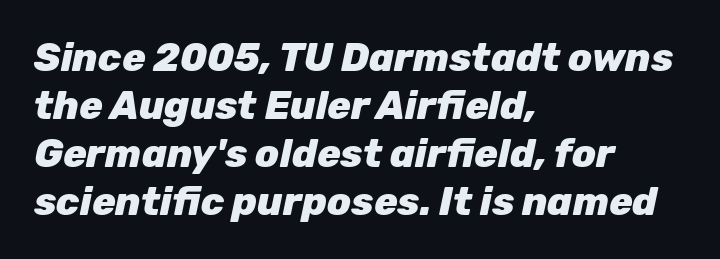
{"italic": "yes", "lean": "right", "slant_degrees": 12, "bold": "yes", "weight": "heavy", "width": "normal", "stroke_contrast": "low", "x_height": "medium", "monospaced": "no", "underline": "no", "align": "left", "line_spacing_ratio": 1.23, "letter_spacing": "normal", "letter_spacing_em": 0.0, "glyph_px": 39}
